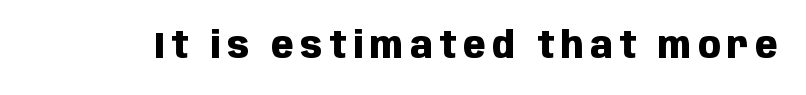
Q: Is the text bold? A: Yes.
Q: Is the text italic (slanted)? A: No, it is upright.
Q: Is the typeface a serif or a sans-serif typeface? A: Sans-serif.
Q: Is the text underlined? A: No.
Q: Width (condensed, normal, or wide)? A: Condensed.
Q: Stroke contrast? A: Low.
Q: x-height? A: Large.
Q: Monospaced? A: No.
